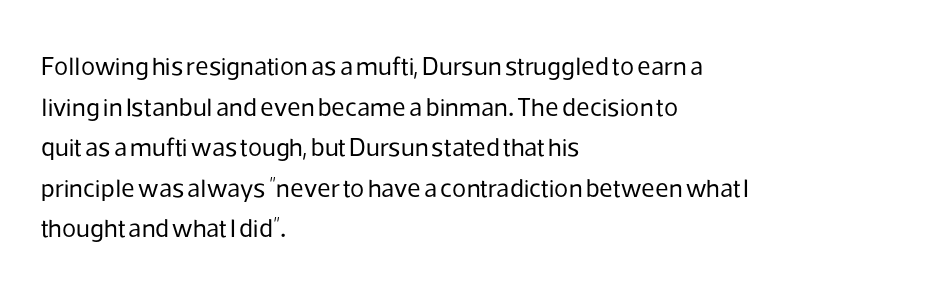
The image shows 26 px text type, upright; set left-aligned, normal line spacing (1.56x), normal letter spacing, not underlined.
